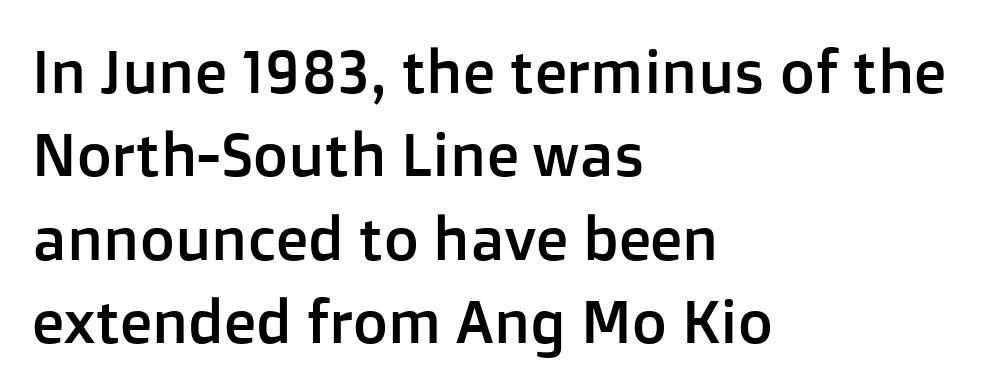
Q: Is the text italic (slanted)? A: No, it is upright.
Q: Is the typeface a serif or a sans-serif typeface? A: Sans-serif.
Q: Is the text underlined? A: No.
Q: How is the paragraph aligned? A: Left-aligned.
Q: Is the spacing between letters normal or unusually wide? A: Normal.
Q: Is the spacing between lines tight, normal or loose? A: Normal.
Q: Width (condensed, normal, or wide)? A: Normal.
Q: Stroke contrast? A: Low.
Q: x-height? A: Medium.
Q: Monospaced? A: No.
